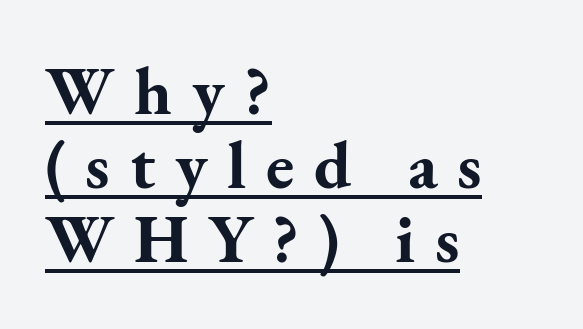
Q: Is the text bold? A: Yes.
Q: Is the text italic (slanted)? A: No, it is upright.
Q: Is the typeface a serif or a sans-serif typeface? A: Serif.
Q: Is the text underlined? A: Yes.
Q: How is the paragraph aligned? A: Left-aligned.
Q: Is the spacing between letters normal or unusually wide? A: Unusually wide.
Q: Is the spacing between lines tight, normal or loose? A: Tight.
Q: Width (condensed, normal, or wide)? A: Normal.
Q: Stroke contrast? A: Medium.
Q: x-height? A: Small.
Q: Monospaced? A: No.
